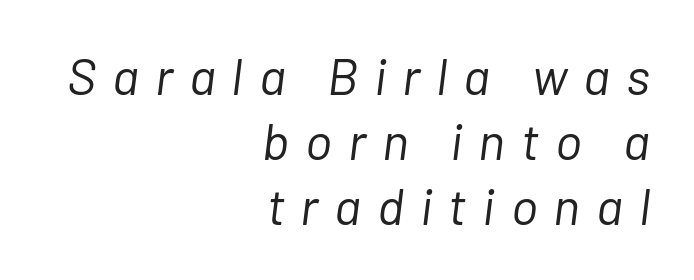
The vertical gap from one line to the next is medium. The space directly below the letters is spotless. Rendered with sloped, italic letterforms. Compared with typical body copy, the letter spacing here is much looser. Is this a fixed-width face? No — the glyphs have proportional, varying widths.
